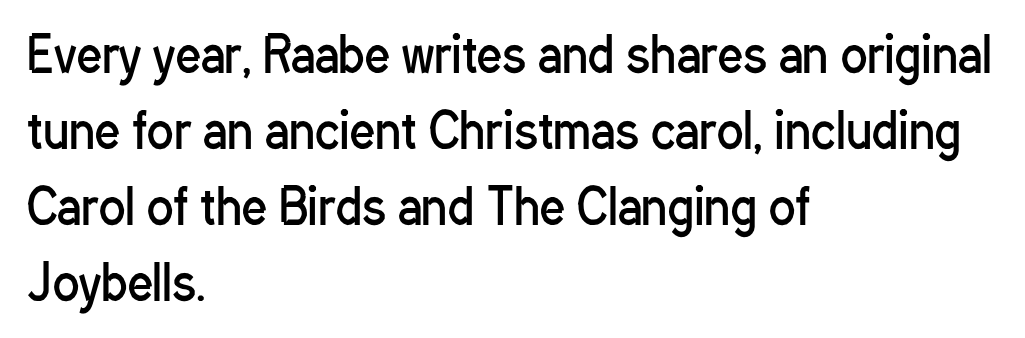
You could call the tracking neutral — neither tight nor loose. Serif or sans? Sans — the stroke terminals are bare. The weight would be labelled regular, book, light, or lighter still. Clear beneath every line of the passage.
